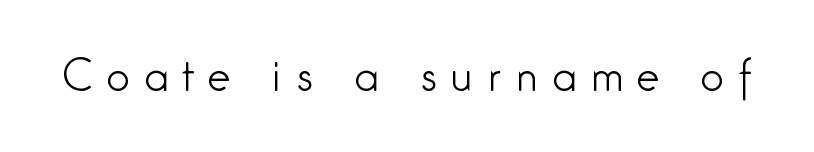
The image shows 41 px light, condensed sans-serif type, upright; set unusually wide letter spacing (+0.36 em), not underlined; low stroke contrast and a medium x-height.
